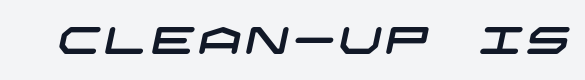
The image shows 38 px wide sans-serif type; set not underlined; low stroke contrast and a large x-height.
